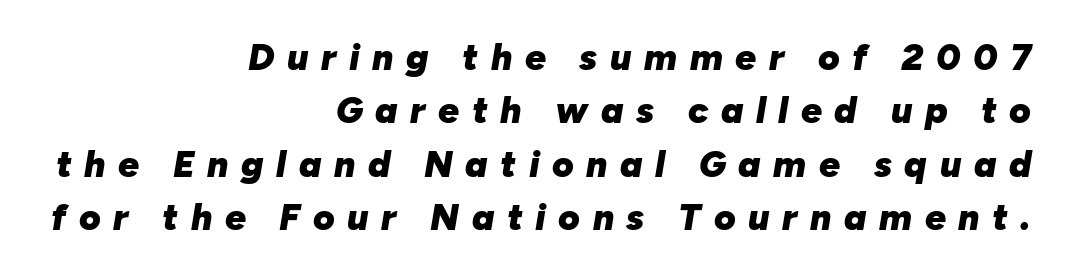
Is the type bold? Yes — the strokes are clearly thick and heavy. Caption: multi-line text, flush right, ragged left. The lines sit at an ordinary, default distance from one another. The axis of the letterforms is tilted away from vertical.
